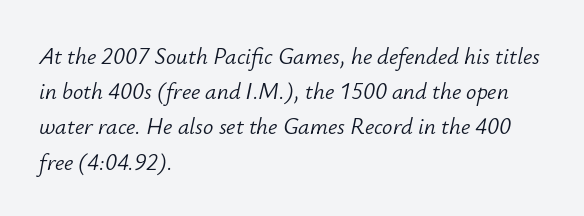
Q: Is the text bold? A: No.
Q: Is the text italic (slanted)? A: Yes, it leans right by about 12 degrees.
Q: Is the text underlined? A: No.
Q: How is the paragraph aligned? A: Left-aligned.
Q: Is the spacing between letters normal or unusually wide? A: Normal.
Q: Is the spacing between lines tight, normal or loose? A: Normal.
